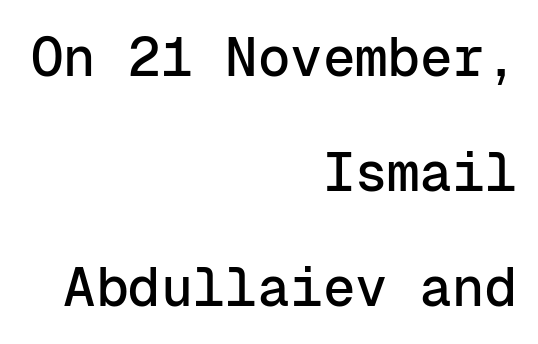
The image shows 54 px sans-serif type, upright, monospaced; set right-aligned, loose line spacing (2.13x), normal letter spacing, not underlined; low stroke contrast and a medium x-height.
